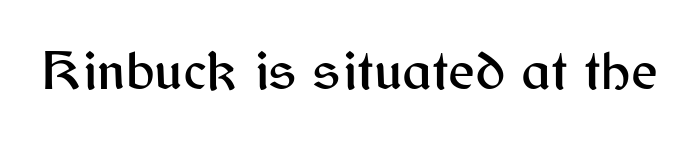
{"serif": "no", "italic": "no", "width": "normal", "stroke_contrast": "medium", "x_height": "medium", "monospaced": "no", "underline": "no", "letter_spacing": "normal", "letter_spacing_em": 0.0, "glyph_px": 57}
